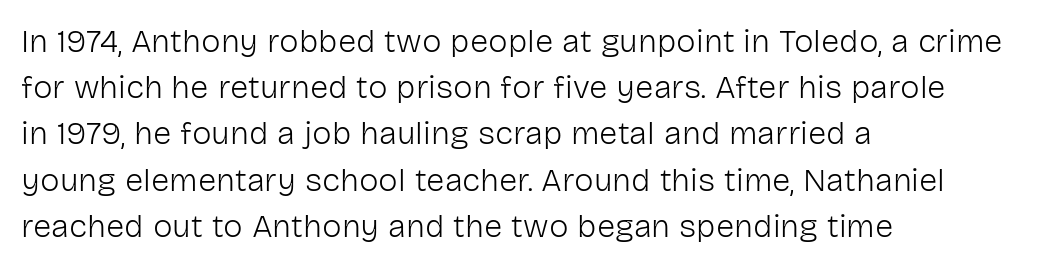
Q: Is the text bold? A: No.
Q: Is the text italic (slanted)? A: No, it is upright.
Q: Is the typeface a serif or a sans-serif typeface? A: Sans-serif.
Q: Is the text underlined? A: No.
Q: How is the paragraph aligned? A: Left-aligned.
Q: Is the spacing between letters normal or unusually wide? A: Normal.
Q: Is the spacing between lines tight, normal or loose? A: Normal.
Q: Width (condensed, normal, or wide)? A: Normal.
Q: Stroke contrast? A: Low.
Q: x-height? A: Medium.
Q: Monospaced? A: No.
